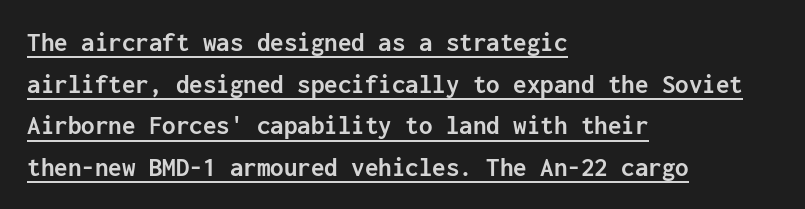
The paragraph shown leans on its left margin. The typesetting leans heavy: a genuine bold. Words appear dense and cohesive because spacing is normal. A typesetter would mark this as roman, not italic.
